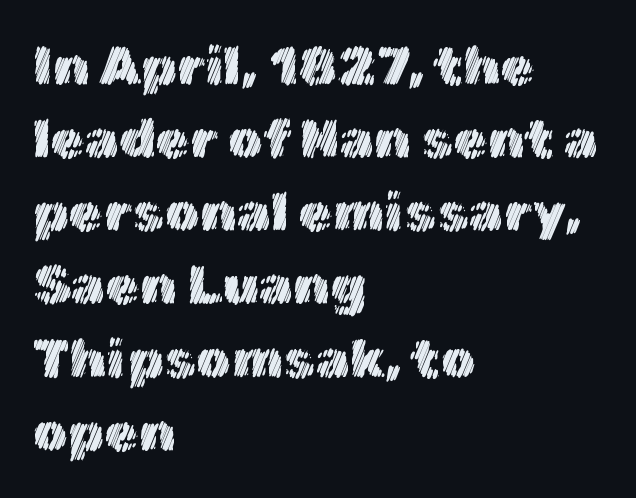
Caption: multi-line text, flush left, ragged right. It's the straight-up-and-down kind of type. Here the glyphs are tracked normally, forming tight word shapes. The rendering uses natural spacing where letterforms have individual widths. The zone under the glyphs is completely vacant. One glance says typical: line gaps are just what's usual.
